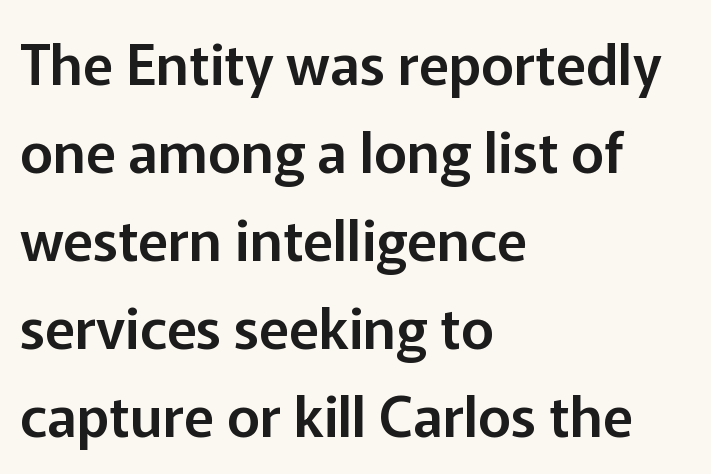
{"serif": "no", "italic": "no", "width": "normal", "stroke_contrast": "low", "x_height": "medium", "monospaced": "no", "underline": "no", "align": "left", "line_spacing": "normal", "line_spacing_ratio": 1.57, "letter_spacing": "normal", "letter_spacing_em": 0.0, "glyph_px": 56}
